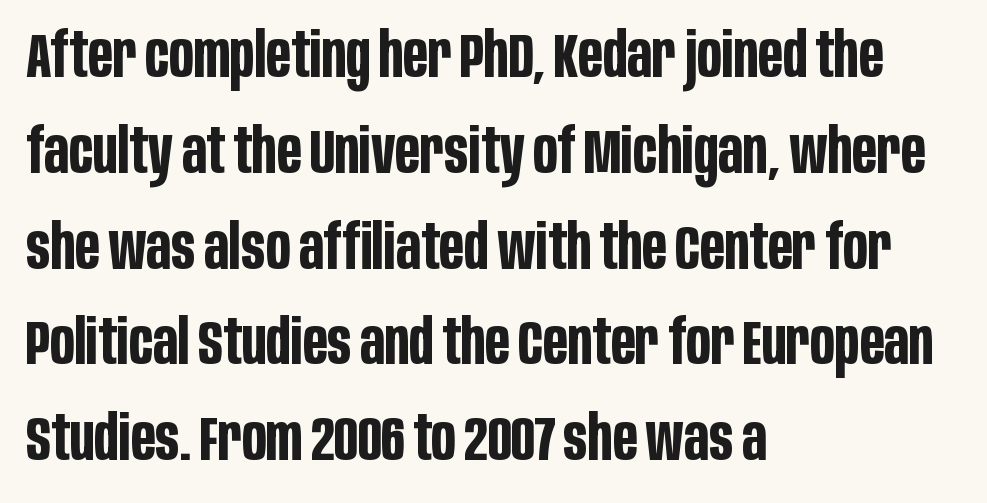
Each letter's strokes conclude bluntly, with no projecting serifs. Vertical spacing — default. There is no visible air inserted between adjacent glyphs. Any mark beneath the type? The region is blank. Here the designer chose a conventional face with non-uniform glyph widths. Layout note: lines flush left.
